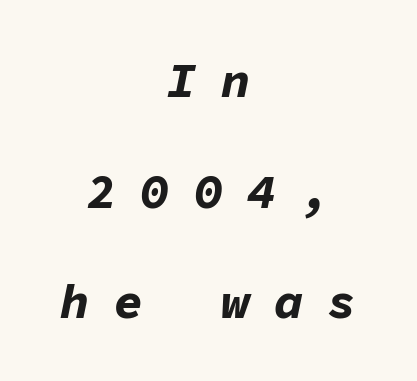
There's an unmistakable incline to the writing here. Plain, unruled lines of type. The gaps between neighbouring characters are conspicuously large. Monospaced: the letters line up in strict vertical columns. The typesetting leans heavy: a genuine bold. A student would call this center alignment; a typographer would say set centered.
